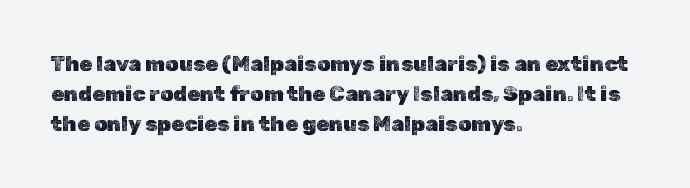
{"italic": "no", "underline": "no", "align": "left", "line_spacing": "normal", "line_spacing_ratio": 1.42, "letter_spacing": "normal", "letter_spacing_em": 0.0, "glyph_px": 21}
